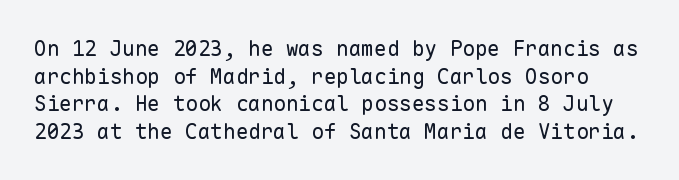
Q: Is the text bold? A: No.
Q: Is the text italic (slanted)? A: No, it is upright.
Q: Is the text underlined? A: No.
Q: Is the spacing between letters normal or unusually wide? A: Normal.
Q: Is the spacing between lines tight, normal or loose? A: Normal.
